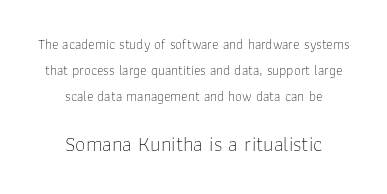
Q: Is the text bold? A: No.
Q: Is the text italic (slanted)? A: No, it is upright.
Q: Is the text underlined? A: No.
Q: How is the paragraph aligned? A: Centered.
Q: Is the spacing between letters normal or unusually wide? A: Normal.
Q: Which block of text is set in a larger size, the first (top) or the second (bottom)? A: The second (bottom) one.
